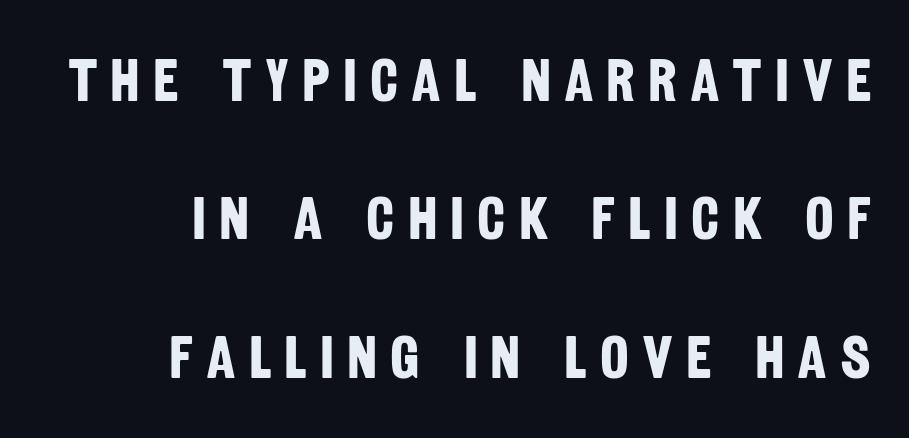
Q: Is the text bold? A: Yes.
Q: Is the typeface a serif or a sans-serif typeface? A: Sans-serif.
Q: Is the text underlined? A: No.
Q: How is the paragraph aligned? A: Right-aligned.
Q: Is the spacing between letters normal or unusually wide? A: Unusually wide.
Q: Is the spacing between lines tight, normal or loose? A: Loose.
Q: Width (condensed, normal, or wide)? A: Condensed.
Q: Stroke contrast? A: Low.
Q: x-height? A: Large.
Q: Monospaced? A: No.
